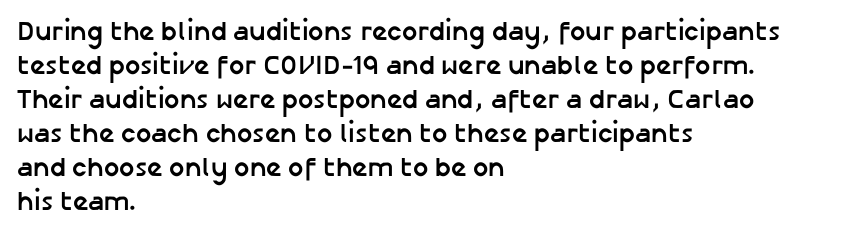
{"italic": "no", "bold": "yes", "underline": "no", "align": "left", "line_spacing": "normal", "line_spacing_ratio": 1.26, "letter_spacing": "normal", "letter_spacing_em": 0.0, "glyph_px": 27}
